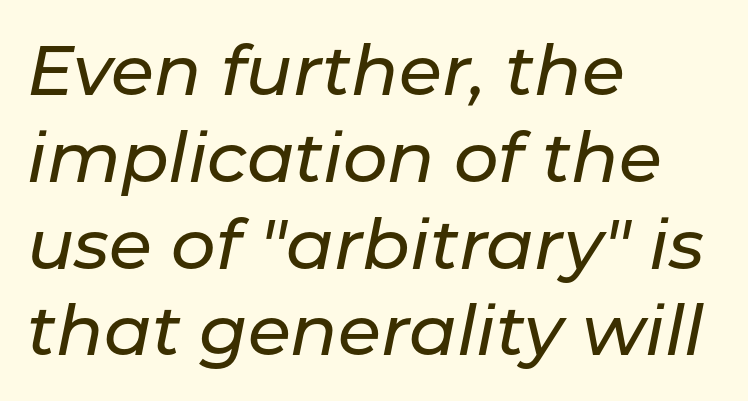
Q: Is the text italic (slanted)? A: Yes, it leans right by about 11 degrees.
Q: Is the text underlined? A: No.
Q: How is the paragraph aligned? A: Left-aligned.
Q: Is the spacing between letters normal or unusually wide? A: Normal.
Q: Width (condensed, normal, or wide)? A: Normal.
Q: Stroke contrast? A: Low.
Q: x-height? A: Medium.
Q: Monospaced? A: No.
